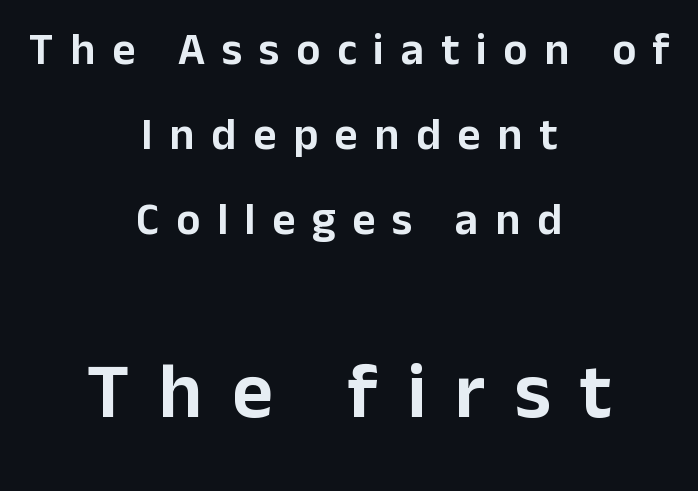
The image shows 79 px sans-serif type, upright; set centered, line spacing 1.89x, unusually wide letter spacing (+0.37 em), not underlined; the second (bottom) block is 1.76x larger; low stroke contrast and a medium x-height.
